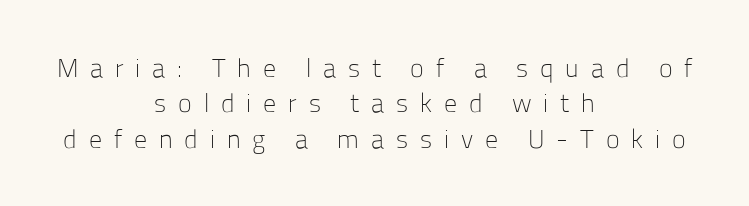
Horizontal alignment here is central, giving a formal, balanced look. Stems and bowls with no extra thickness — not bold. Beneath every word, the page is bare. The rows are spaced the way most documents space them.
